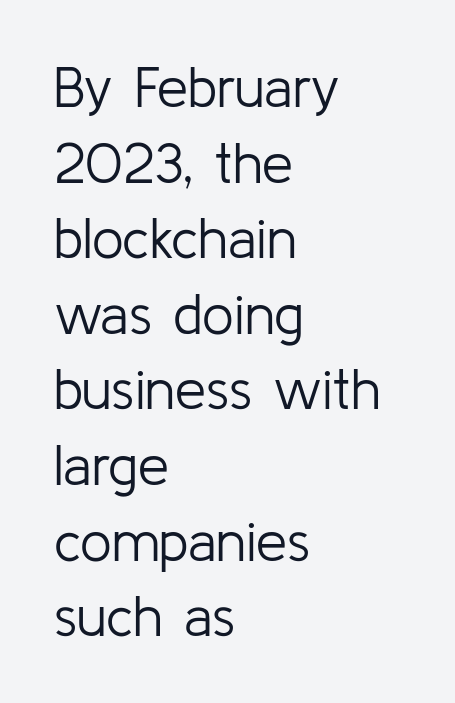
{"serif": "no", "italic": "no", "bold": "no", "weight": "light", "width": "normal", "stroke_contrast": "low", "x_height": "medium", "monospaced": "no", "underline": "no", "align": "left", "line_spacing": "normal", "line_spacing_ratio": 1.35, "letter_spacing": "normal", "letter_spacing_em": 0.0, "glyph_px": 56}
